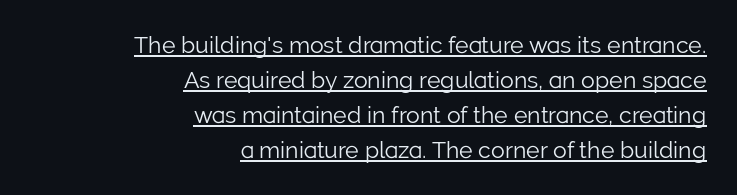
{"italic": "no", "bold": "no", "underline": "yes", "align": "right", "line_spacing": "normal", "line_spacing_ratio": 1.52, "letter_spacing": "normal", "letter_spacing_em": 0.0, "glyph_px": 23}
